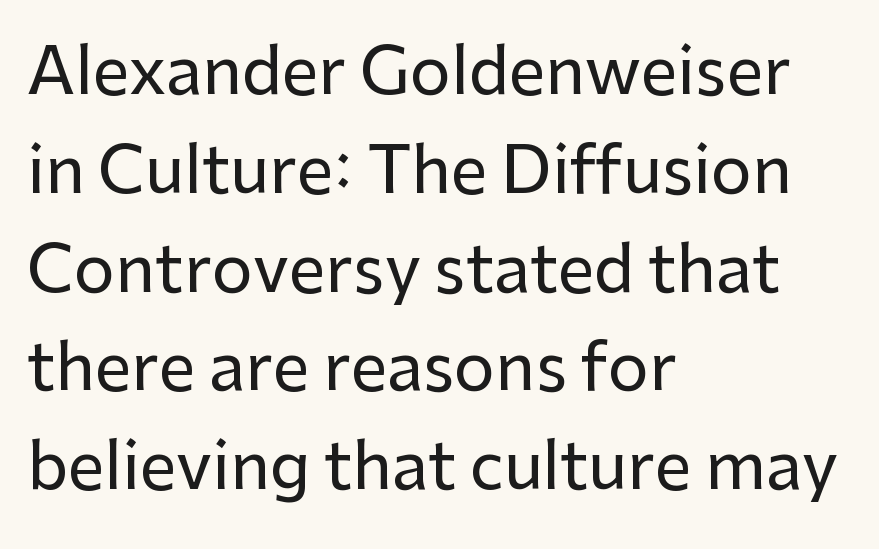
The image shows 65 px sans-serif type, upright; set left-aligned, normal line spacing (1.52x), normal letter spacing, not underlined; low stroke contrast and a medium x-height.
